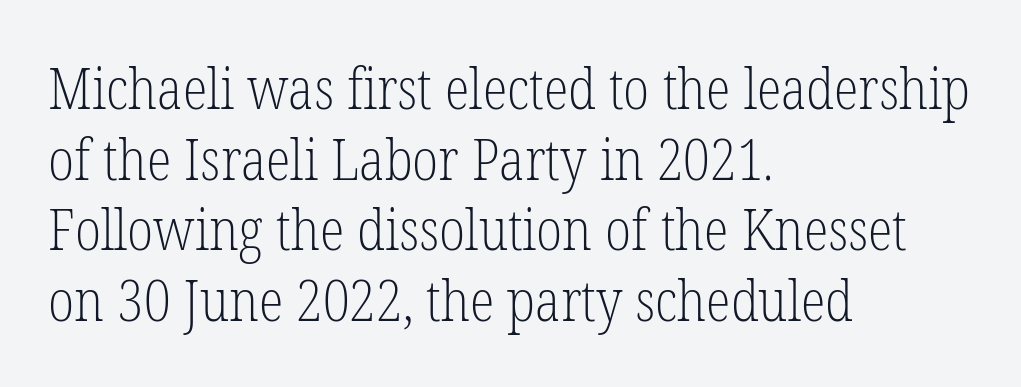
The cut favours lightness, reaching ordinary text weight at its darkest. Nope, not italic — everything's standing straight. In terms of letterspacing, this is plain default setting. The area under the type is left untouched.
